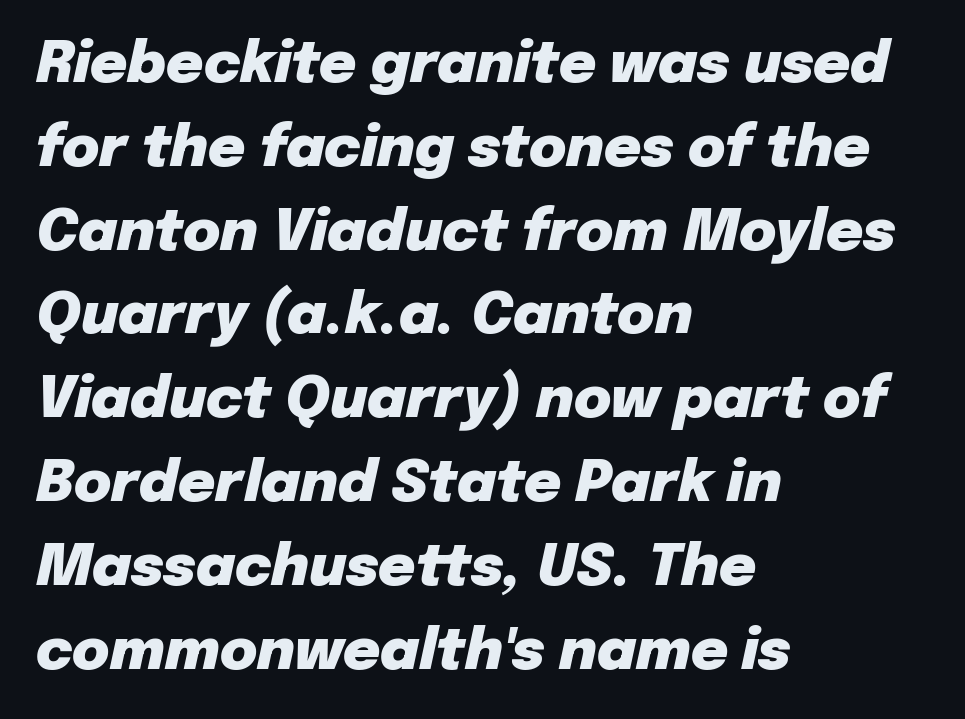
Q: Is the text bold? A: Yes.
Q: Is the text italic (slanted)? A: Yes, it leans right by about 12 degrees.
Q: Is the text underlined? A: No.
Q: How is the paragraph aligned? A: Left-aligned.
Q: Is the spacing between letters normal or unusually wide? A: Normal.
Q: Is the spacing between lines tight, normal or loose? A: Normal.
Q: Width (condensed, normal, or wide)? A: Normal.
Q: Stroke contrast? A: Low.
Q: x-height? A: Medium.
Q: Monospaced? A: No.
